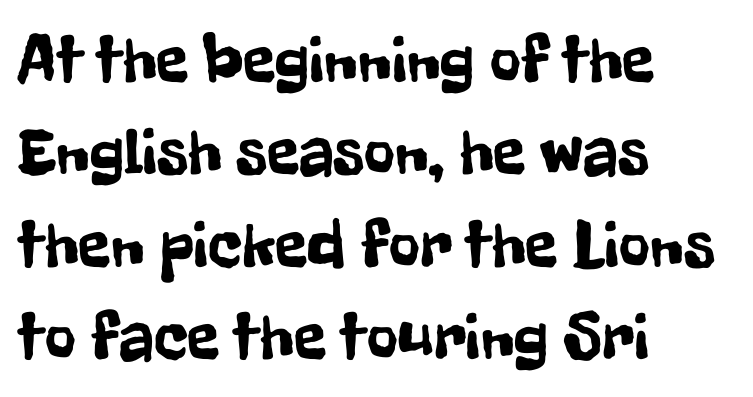
{"serif": "no", "italic": "no", "width": "condensed", "stroke_contrast": "low", "x_height": "medium", "monospaced": "no", "underline": "no", "align": "left", "line_spacing": "normal", "line_spacing_ratio": 1.38, "letter_spacing": "normal", "letter_spacing_em": 0.0, "glyph_px": 67}
